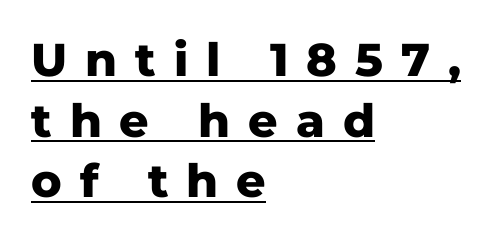
Q: Is the text bold? A: Yes.
Q: Is the text italic (slanted)? A: No, it is upright.
Q: Is the typeface a serif or a sans-serif typeface? A: Sans-serif.
Q: Is the text underlined? A: Yes.
Q: How is the paragraph aligned? A: Left-aligned.
Q: Is the spacing between letters normal or unusually wide? A: Unusually wide.
Q: Is the spacing between lines tight, normal or loose? A: Normal.
Q: Width (condensed, normal, or wide)? A: Normal.
Q: Stroke contrast? A: Low.
Q: x-height? A: Medium.
Q: Monospaced? A: No.
